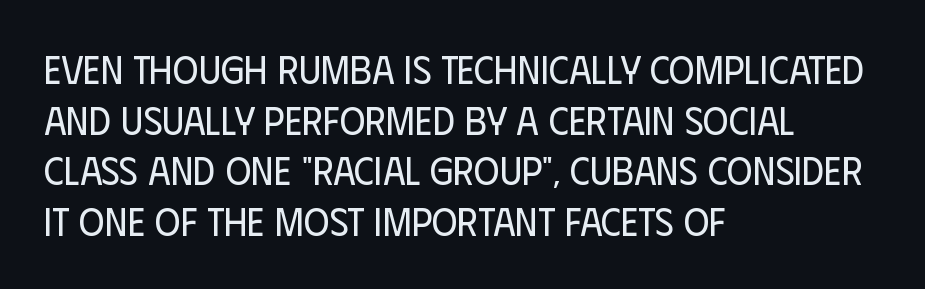
The image shows 39 px regular-weight, condensed sans-serif type, upright; set left-aligned, normal line spacing (1.3x), normal letter spacing, not underlined; low stroke contrast and a large x-height.
